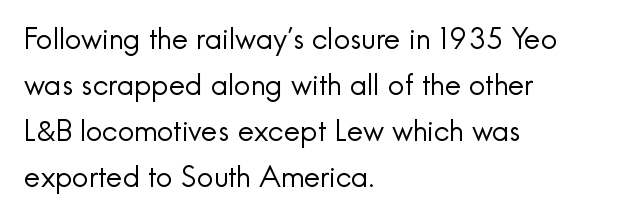
Q: Is the text bold? A: No.
Q: Is the text italic (slanted)? A: No, it is upright.
Q: Is the typeface a serif or a sans-serif typeface? A: Sans-serif.
Q: Is the text underlined? A: No.
Q: How is the paragraph aligned? A: Left-aligned.
Q: Is the spacing between letters normal or unusually wide? A: Normal.
Q: Is the spacing between lines tight, normal or loose? A: Normal.
Q: Width (condensed, normal, or wide)? A: Normal.
Q: x-height? A: Small.
Q: Monospaced? A: No.
